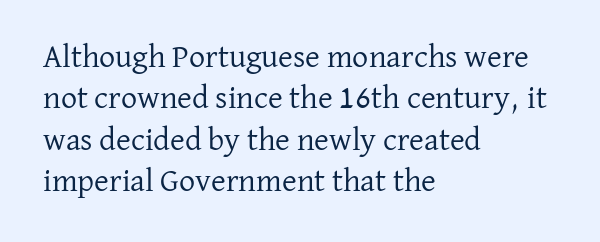
Caption: face not bold, strokes unweighted. Quick note: underline off. You can tell from the footed stems that serif type was used. How would I describe the line gaps? Plain and ordinary. Honestly, the letter spacing is just normal — you wouldn't notice it.
